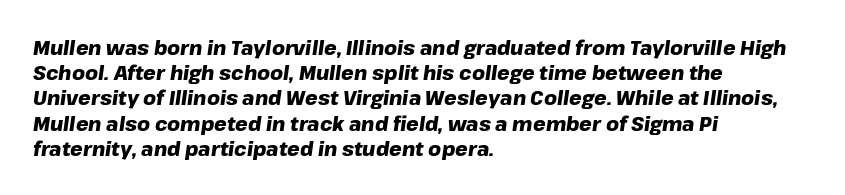
{"italic": "yes", "lean": "right", "slant_degrees": 8, "bold": "yes", "underline": "no", "align": "left", "line_spacing": "normal", "line_spacing_ratio": 1.26, "letter_spacing": "normal", "letter_spacing_em": 0.0, "glyph_px": 20}
